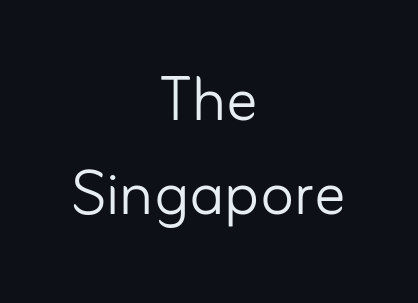
Q: Is the text bold? A: No.
Q: Is the text italic (slanted)? A: No, it is upright.
Q: Is the typeface a serif or a sans-serif typeface? A: Sans-serif.
Q: Is the text underlined? A: No.
Q: How is the paragraph aligned? A: Centered.
Q: Is the spacing between letters normal or unusually wide? A: Normal.
Q: Width (condensed, normal, or wide)? A: Normal.
Q: Stroke contrast? A: Low.
Q: x-height? A: Small.
Q: Monospaced? A: No.
